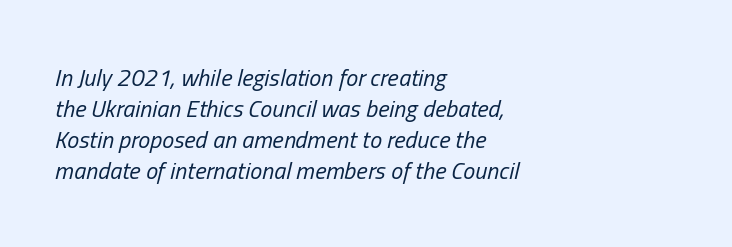
The image shows 24 px text type, italic (leaning right); set left-aligned, normal line spacing (1.29x), normal letter spacing, not underlined.
